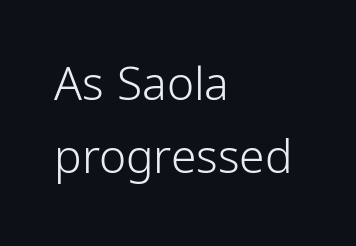
{"serif": "no", "italic": "no", "bold": "no", "weight": "light", "width": "condensed", "stroke_contrast": "low", "x_height": "medium", "monospaced": "no", "underline": "no", "align": "left", "line_spacing": "normal", "line_spacing_ratio": 1.59, "letter_spacing": "normal", "letter_spacing_em": 0.0, "glyph_px": 46}
